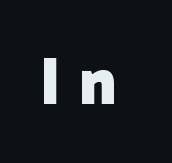
Q: Is the text bold? A: Yes.
Q: Is the typeface a serif or a sans-serif typeface? A: Sans-serif.
Q: Is the text underlined? A: No.
Q: Is the spacing between letters normal or unusually wide? A: Unusually wide.
Q: Width (condensed, normal, or wide)? A: Normal.
Q: Stroke contrast? A: Low.
Q: x-height? A: Medium.
Q: Monospaced? A: No.
